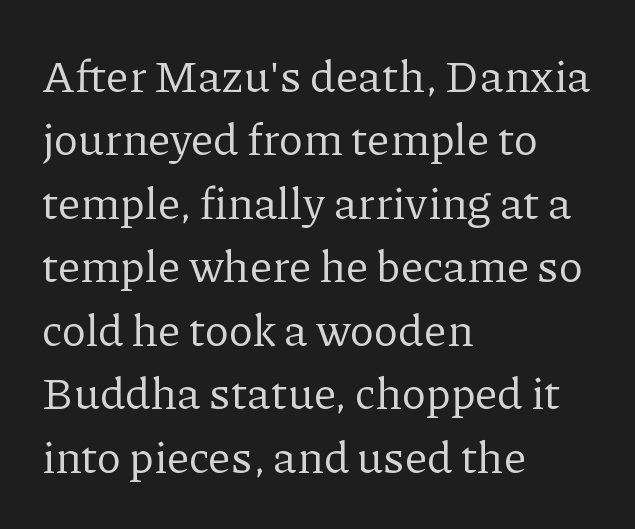
The image shows 45 px regular-weight serif type, upright; set left-aligned, normal line spacing (1.41x), normal letter spacing, not underlined; low stroke contrast and a medium x-height.
